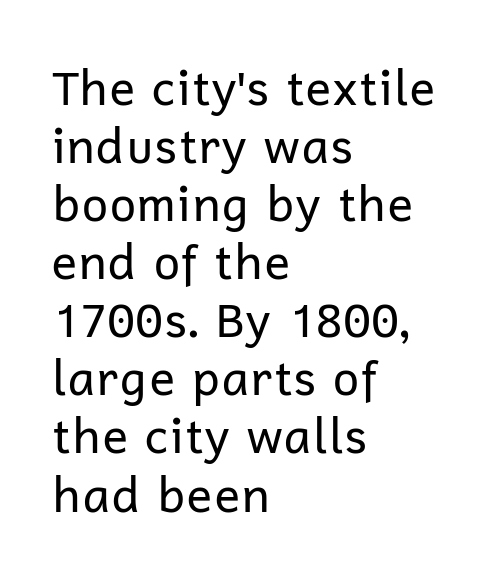
Q: Is the text bold? A: No.
Q: Is the text italic (slanted)? A: No, it is upright.
Q: Is the typeface a serif or a sans-serif typeface? A: Sans-serif.
Q: Is the text underlined? A: No.
Q: How is the paragraph aligned? A: Left-aligned.
Q: Is the spacing between letters normal or unusually wide? A: Normal.
Q: Width (condensed, normal, or wide)? A: Normal.
Q: Stroke contrast? A: Low.
Q: x-height? A: Medium.
Q: Monospaced? A: No.
